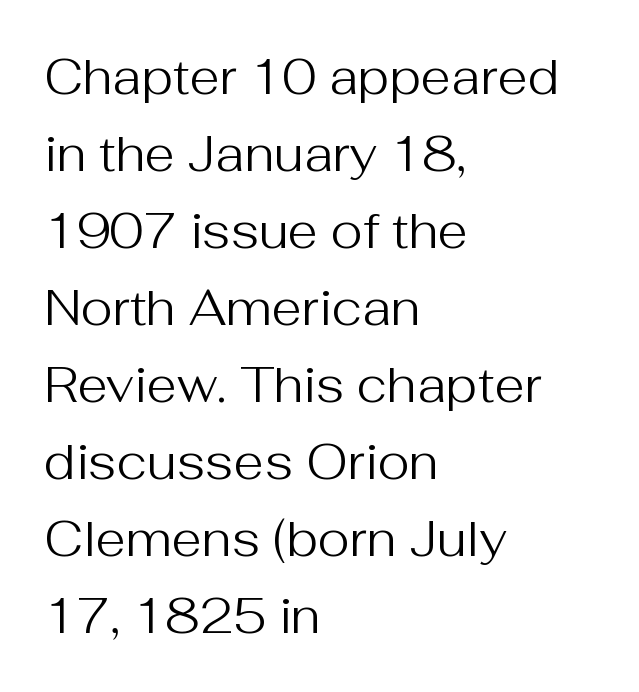
{"serif": "no", "italic": "no", "bold": "no", "weight": "regular", "width": "normal", "stroke_contrast": "medium", "x_height": "medium", "monospaced": "no", "underline": "no", "align": "left", "line_spacing": "normal", "line_spacing_ratio": 1.57, "letter_spacing": "normal", "letter_spacing_em": 0.0, "glyph_px": 49}
